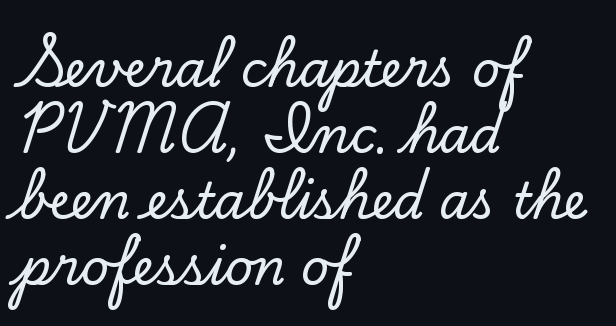
The image shows 49 px serif type; set left-aligned, normal line spacing (1.35x), normal letter spacing, not underlined; low stroke contrast and a small x-height.
